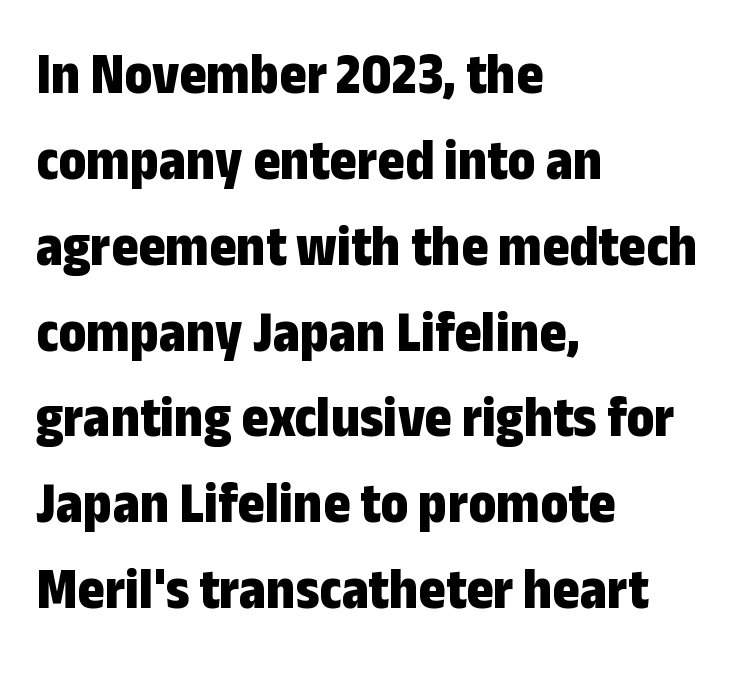
Students, note that the glyphs here touch the page at normal intervals. Emphasis by weight is at full strength: bold. This rendering uses left alignment, leaving the right contour irregular. Looks like regular typesetting: each glyph gets only the width it needs. The foot of each line stays bare and open.
